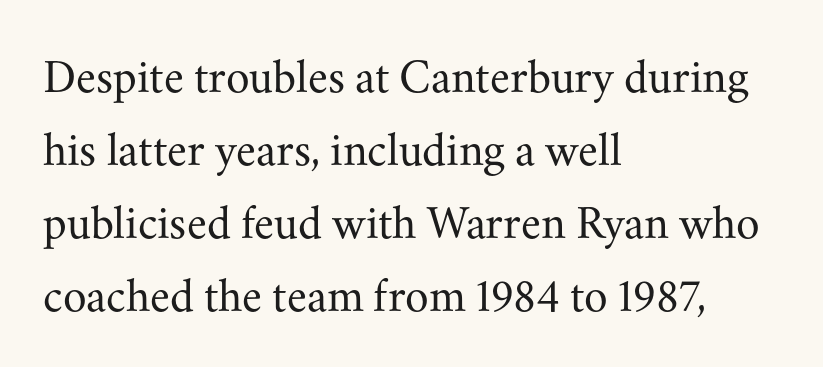
The image shows 48 px regular-weight serif type, upright; set left-aligned, normal line spacing (1.52x), normal letter spacing, not underlined; medium stroke contrast and a small x-height.
